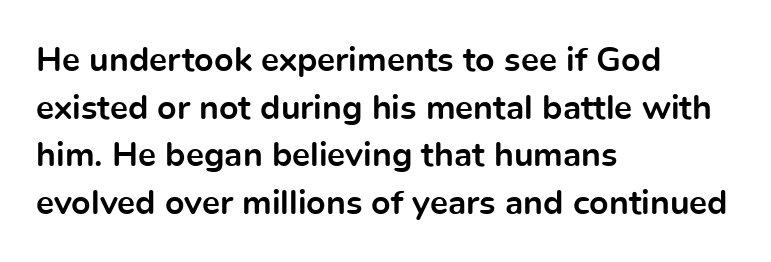
{"serif": "no", "italic": "no", "bold": "yes", "weight": "bold", "width": "normal", "x_height": "medium", "monospaced": "no", "underline": "no", "align": "left", "line_spacing": "normal", "line_spacing_ratio": 1.4, "letter_spacing": "normal", "letter_spacing_em": 0.0, "glyph_px": 34}
